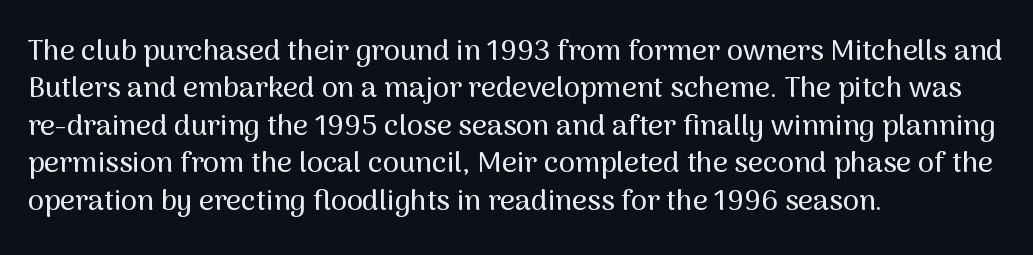
{"serif": "no", "italic": "no", "width": "normal", "stroke_contrast": "medium", "x_height": "medium", "monospaced": "no", "underline": "no", "align": "left", "line_spacing": "normal", "line_spacing_ratio": 1.29, "letter_spacing": "normal", "letter_spacing_em": 0.0, "glyph_px": 29}
